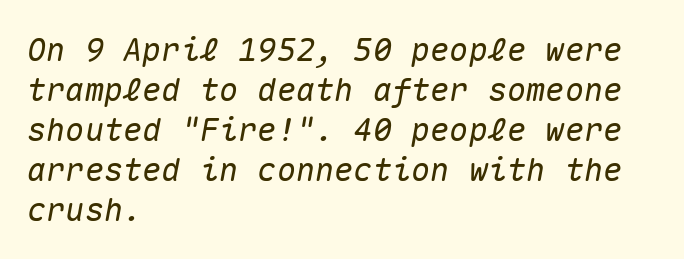
If you drew a ruler down the left edge, every line would touch it. Notice how descenders clear the ascenders below comfortably — that's standard leading. You can tell it's italic because the verticals aren't actually vertical. Fixed-width glyphs throughout — classic coding-font behaviour. Descenders are the only things crossing below the line. The rendering keeps characters at their native spacing.
